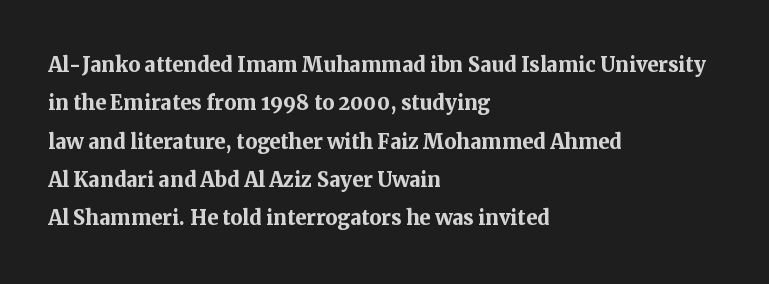
Q: Is the text bold? A: Yes.
Q: Is the text italic (slanted)? A: No, it is upright.
Q: Is the text underlined? A: No.
Q: How is the paragraph aligned? A: Left-aligned.
Q: Is the spacing between letters normal or unusually wide? A: Normal.
Q: Is the spacing between lines tight, normal or loose? A: Normal.
